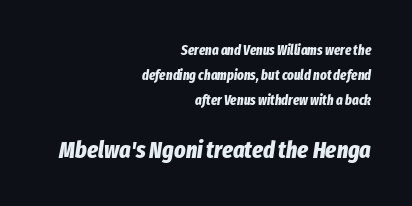
{"italic": "yes", "lean": "right", "slant_degrees": 8, "bold": "yes", "underline": "no", "align": "right", "line_spacing_ratio": 1.77, "letter_spacing": "normal", "letter_spacing_em": 0.0, "larger_block": "second", "size_ratio": 1.71, "glyph_px": 24}
